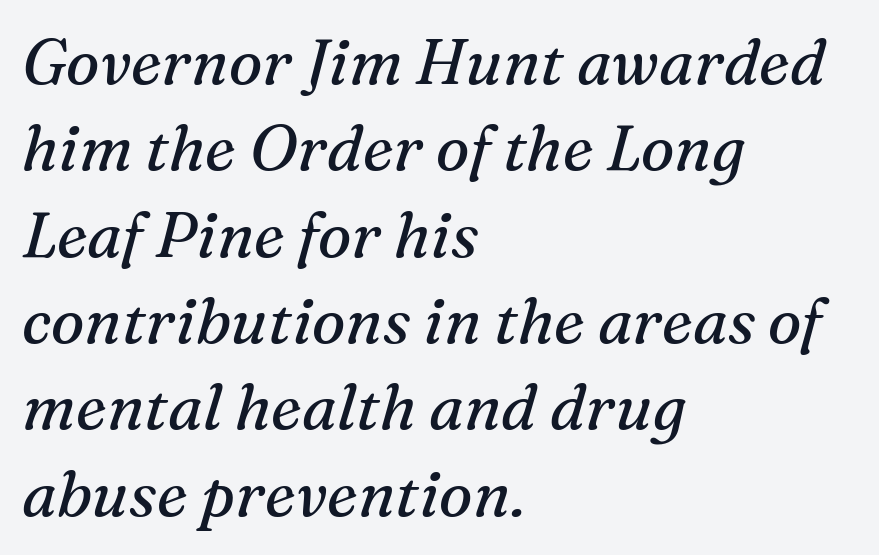
Leading matches the norm, producing a regular column. No extra tracking has been applied to these lines. Do the characters align in a grid? No, the font is proportional. Any mark beneath the type? The region is blank. The rendering shows small feet on the letterforms — a serif design.
